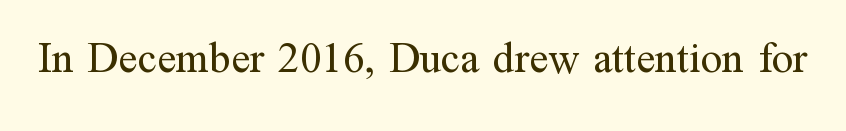
Q: Is the text bold? A: No.
Q: Is the text italic (slanted)? A: No, it is upright.
Q: Is the typeface a serif or a sans-serif typeface? A: Serif.
Q: Is the text underlined? A: No.
Q: Is the spacing between letters normal or unusually wide? A: Normal.
Q: Width (condensed, normal, or wide)? A: Normal.
Q: Stroke contrast? A: Medium.
Q: x-height? A: Medium.
Q: Monospaced? A: No.
